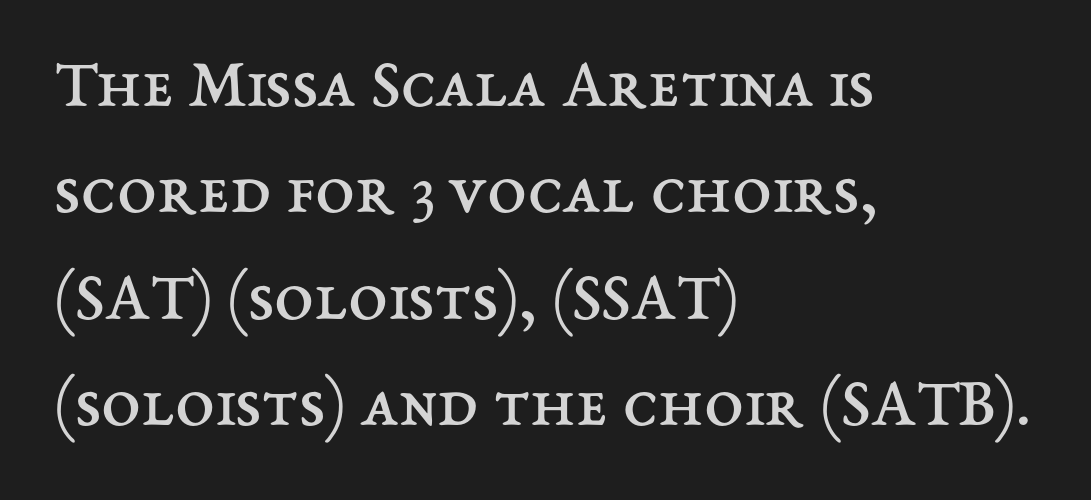
{"italic": "no", "bold": "no", "weight": "regular", "width": "normal", "stroke_contrast": "medium", "x_height": "medium", "monospaced": "no", "underline": "no", "align": "left", "line_spacing": "normal", "line_spacing_ratio": 1.5, "letter_spacing": "normal", "letter_spacing_em": 0.0, "glyph_px": 71}
